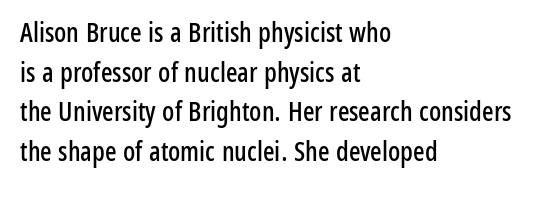
The image shows 27 px text type, upright; set left-aligned, normal line spacing (1.47x), normal letter spacing, not underlined.
